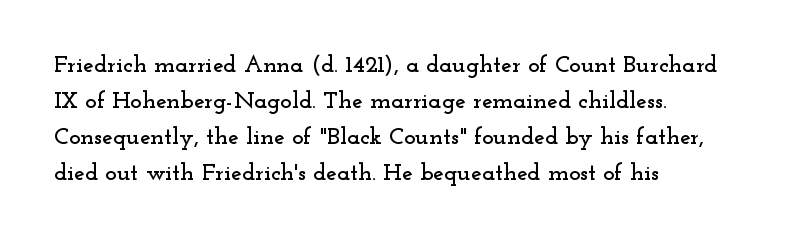
{"italic": "no", "underline": "no", "align": "left", "line_spacing": "normal", "line_spacing_ratio": 1.5, "letter_spacing": "normal", "letter_spacing_em": 0.0, "glyph_px": 24}
